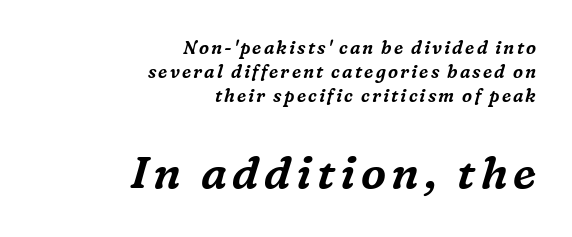
Font category for this specimen: serif. The lower block of text is set noticeably larger than the block above it. Horizontally, the lines are justified to the trailing edge only. The space directly below the letters is spotless. Is the type slanted? Yes — the strokes lean at a clear angle.
